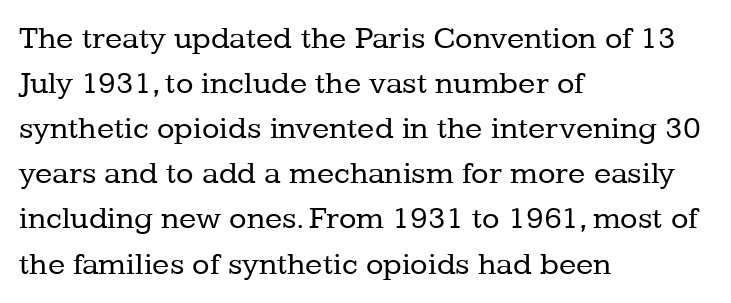
Is the stroke heavy? The answer is a plain regular-or-lighter. Ascenders rise straight up at ninety degrees. The horizontal fit of the characters is conventional and even. The passage shown is typeset with a serif family. Does the leading feel generous? No, just average.
